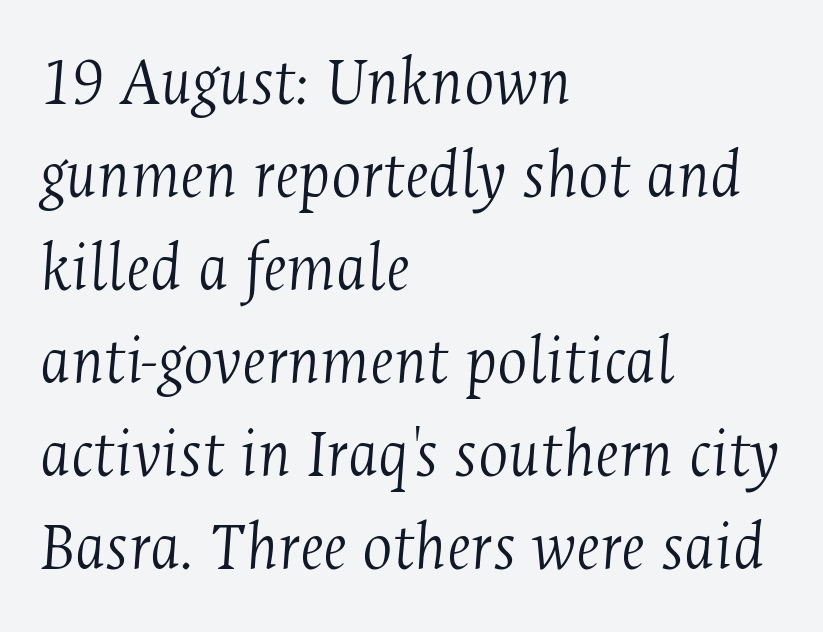
{"serif": "yes", "italic": "yes", "lean": "right", "slant_degrees": 4, "bold": "no", "weight": "light", "width": "condensed", "stroke_contrast": "medium", "x_height": "medium", "monospaced": "no", "underline": "no", "align": "left", "line_spacing": "normal", "line_spacing_ratio": 1.31, "letter_spacing": "normal", "letter_spacing_em": 0.0, "glyph_px": 71}
